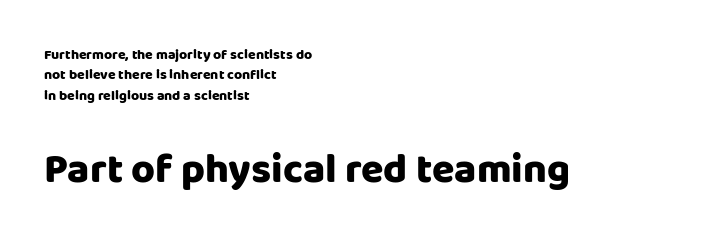
The image shows 41 px heavy sans-serif type, upright; set left-aligned, normal line spacing (1.46x), normal letter spacing, not underlined; the second (bottom) block is 2.93x larger; low stroke contrast and a large x-height.
